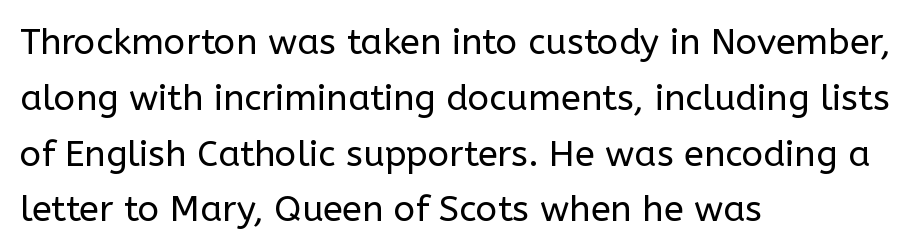
The image shows 36 px regular-weight sans-serif type, upright; set left-aligned, normal line spacing (1.55x), normal letter spacing, not underlined; low stroke contrast and a medium x-height.
